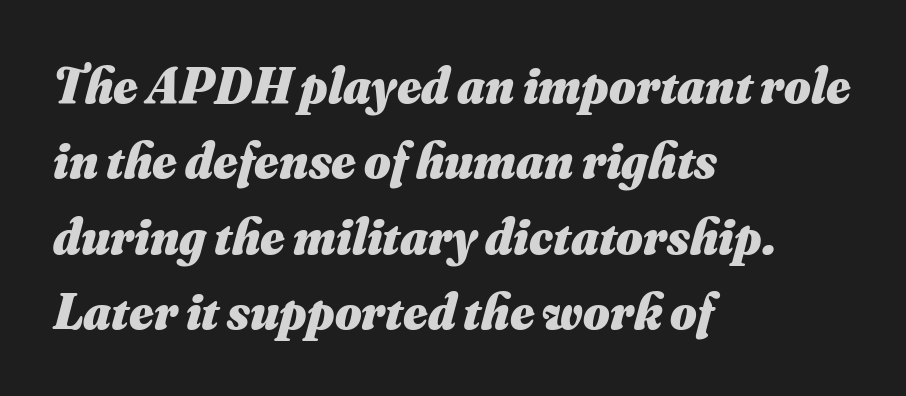
{"italic": "yes", "lean": "right", "slant_degrees": 16, "bold": "yes", "weight": "heavy", "width": "normal", "stroke_contrast": "medium", "x_height": "small", "monospaced": "no", "underline": "no", "align": "left", "line_spacing": "normal", "line_spacing_ratio": 1.48, "letter_spacing": "normal", "letter_spacing_em": 0.0, "glyph_px": 51}
